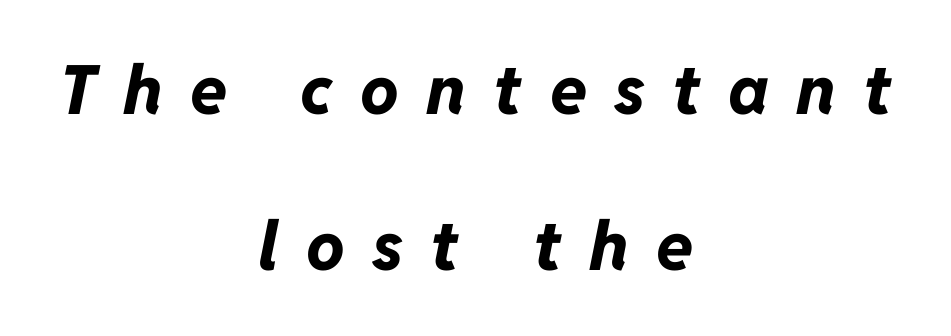
{"italic": "yes", "lean": "right", "slant_degrees": 11, "bold": "yes", "weight": "bold", "width": "normal", "stroke_contrast": "low", "x_height": "medium", "monospaced": "no", "underline": "no", "align": "center", "line_spacing": "loose", "line_spacing_ratio": 2.3, "letter_spacing": "wide", "letter_spacing_em": 0.4, "glyph_px": 68}
